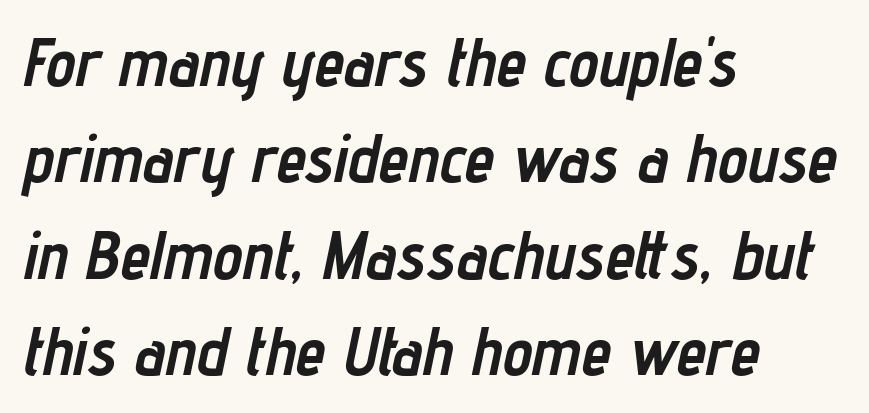
The image shows 67 px semibold, condensed type, italic (leaning right); set left-aligned, normal line spacing (1.44x), normal letter spacing, not underlined; low stroke contrast and a medium x-height.
